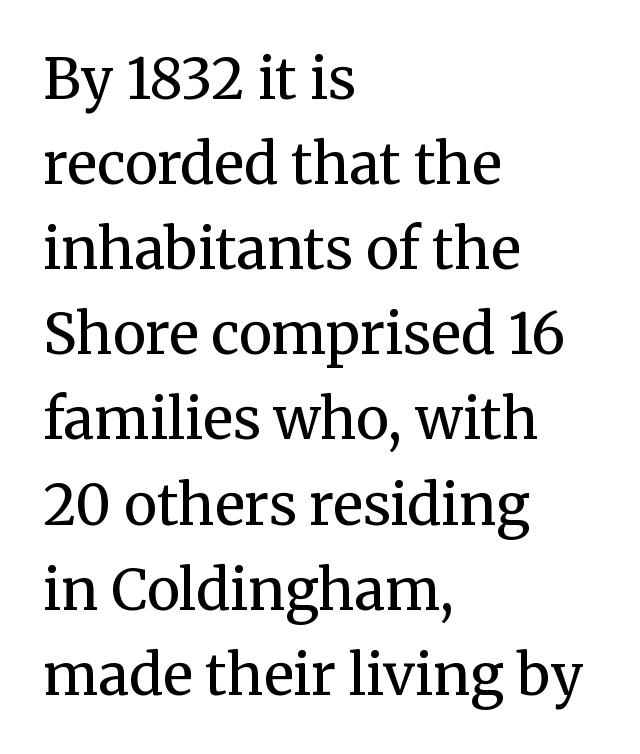
Line spacing here is normal. A classic flush-left, rag-right setting is used for this passage. Descenders are the only things crossing below the line. Tall strokes in this sample are plumb rather than angled. The designer went with a serif here, giving each stem small feet.
